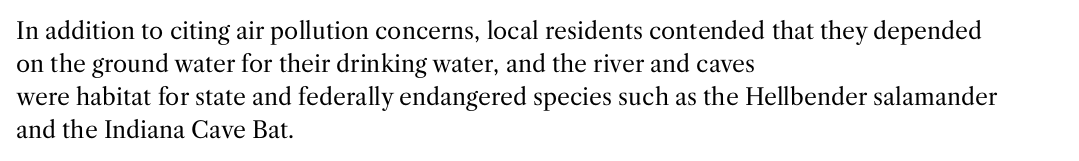
{"italic": "no", "bold": "no", "underline": "no", "align": "left", "line_spacing": "normal", "line_spacing_ratio": 1.44, "letter_spacing": "normal", "letter_spacing_em": 0.0, "glyph_px": 23}
